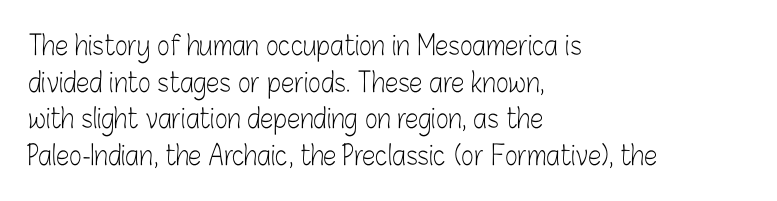
{"italic": "no", "bold": "no", "underline": "no", "align": "left", "line_spacing": "normal", "line_spacing_ratio": 1.36, "letter_spacing": "normal", "letter_spacing_em": 0.0, "glyph_px": 27}
